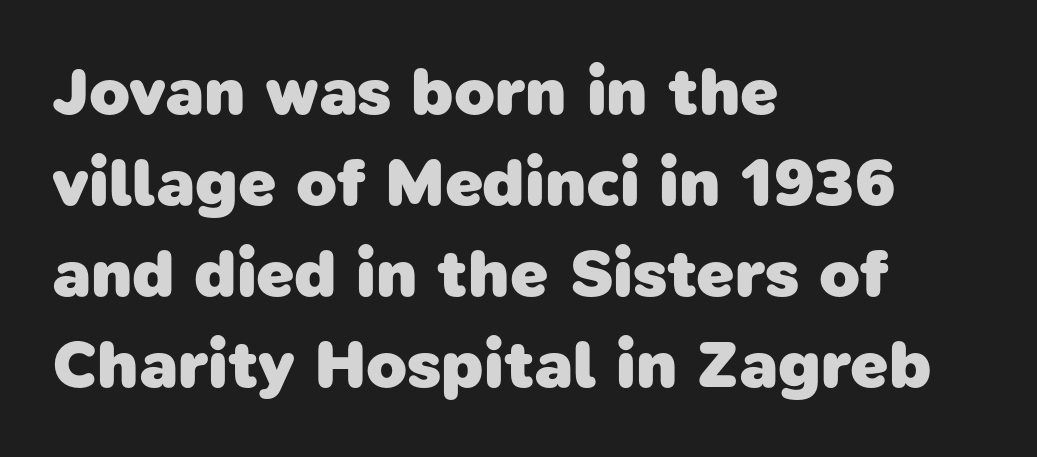
Q: Is the text bold? A: Yes.
Q: Is the typeface a serif or a sans-serif typeface? A: Sans-serif.
Q: Is the text underlined? A: No.
Q: How is the paragraph aligned? A: Left-aligned.
Q: Is the spacing between letters normal or unusually wide? A: Normal.
Q: Is the spacing between lines tight, normal or loose? A: Normal.
Q: Width (condensed, normal, or wide)? A: Normal.
Q: Stroke contrast? A: Low.
Q: x-height? A: Medium.
Q: Monospaced? A: No.
